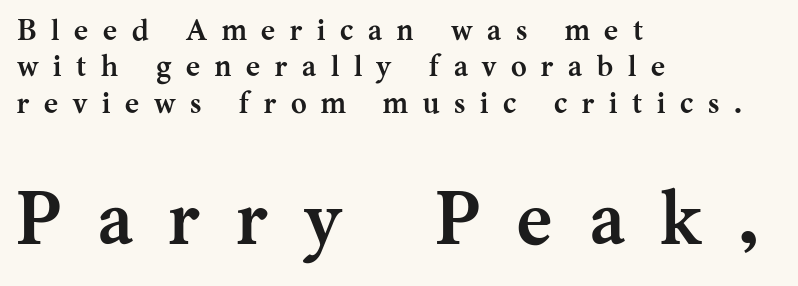
The image shows 75 px semibold serif type, upright; set left-aligned, line spacing 1.21x, unusually wide letter spacing (+0.49 em), not underlined; the second (bottom) block is 2.5x larger; medium stroke contrast and a medium x-height.
